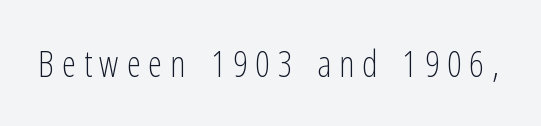
The strip under each line holds only bare page. Tracking value appears strongly positive — letters spread wide. This sample has the flowing, uneven cadence of proportional lettering. This is the regular roman posture of the typeface. The face used here is a sans, in the tradition of grotesques and geometrics.
